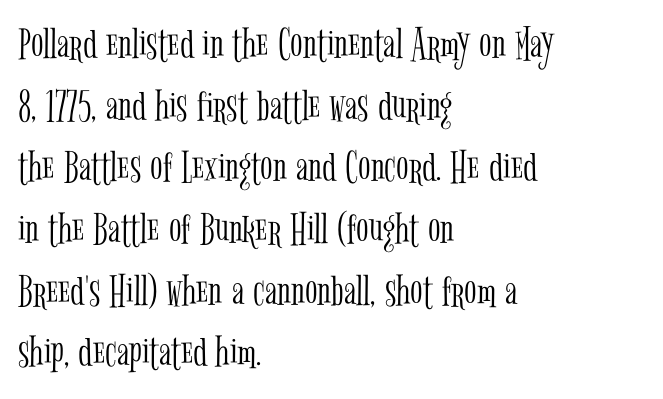
The image shows 46 px light, condensed serif type, upright; set left-aligned, normal line spacing (1.34x), normal letter spacing, not underlined; low stroke contrast and a medium x-height.
